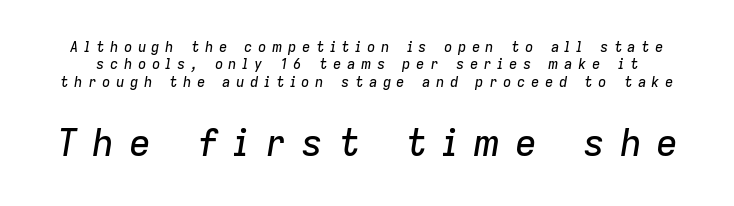
Here the designer chose a conventional face with non-uniform glyph widths. The passage shown stacks its lines at a standard gap. Yep, that's italic — everything's leaning. Words float on clear page, feet unadorned.
